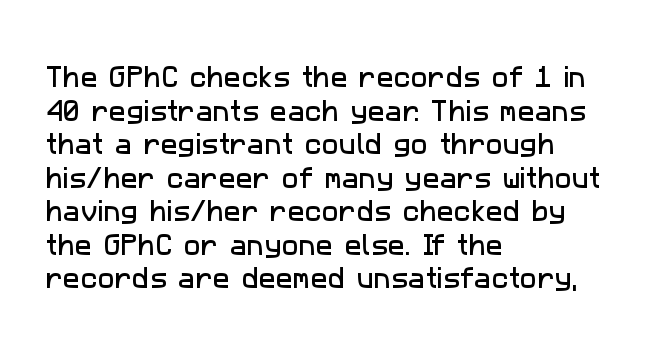
Look at the tracking — it's just the regular setting, nothing added. Any mark beneath the type? The region is blank. Does the copy run flush right? No — it runs flush left. One glance says typical: line gaps are just what's usual.
